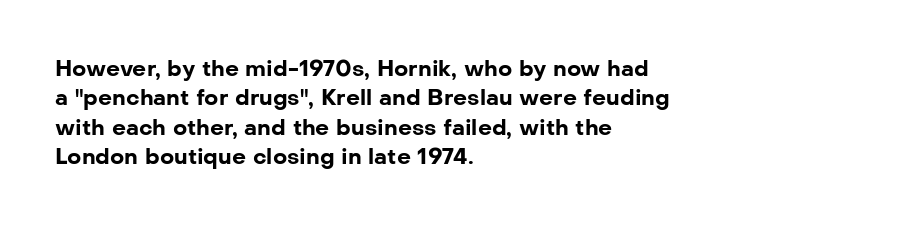
{"italic": "no", "bold": "yes", "underline": "no", "align": "left", "line_spacing": "normal", "line_spacing_ratio": 1.34, "letter_spacing": "normal", "letter_spacing_em": 0.0, "glyph_px": 22}
